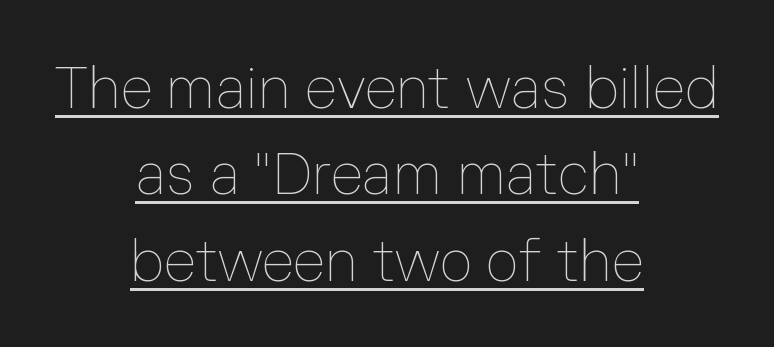
The image shows 58 px thin type, upright; set centered, normal line spacing (1.49x), normal letter spacing, underlined; low stroke contrast and a medium x-height.
